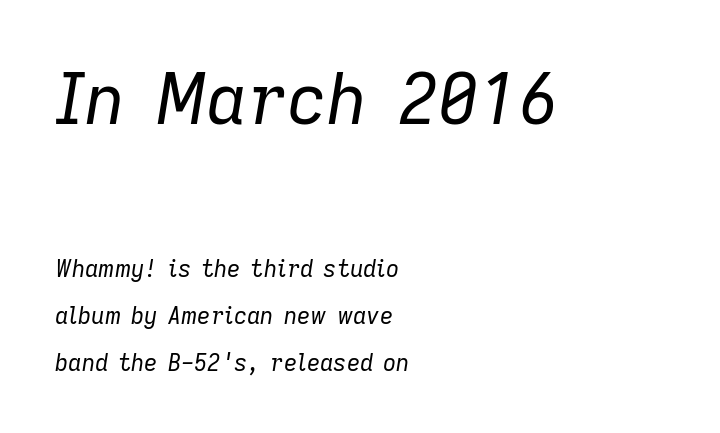
The words here are not underlined. A typesetter would call this leading open, well beyond the default. Quick note: italic. Caption: standard tracking, unaltered. Horizontally, the lines are justified to the leading edge only.
